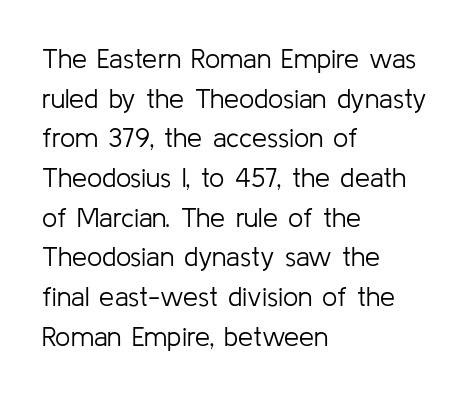
Q: Is the text bold? A: No.
Q: Is the text italic (slanted)? A: No, it is upright.
Q: Is the text underlined? A: No.
Q: How is the paragraph aligned? A: Left-aligned.
Q: Is the spacing between letters normal or unusually wide? A: Normal.
Q: Is the spacing between lines tight, normal or loose? A: Normal.
